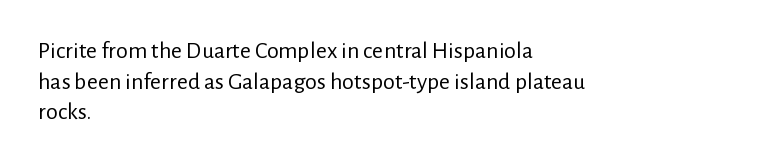
{"italic": "no", "bold": "no", "underline": "no", "align": "left", "line_spacing": "normal", "line_spacing_ratio": 1.28, "letter_spacing": "normal", "letter_spacing_em": 0.0, "glyph_px": 24}
